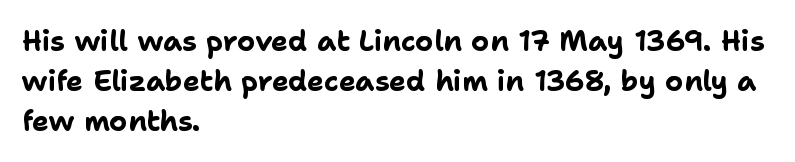
The image shows 28 px bold sans-serif type, upright; set left-aligned, normal line spacing (1.42x), normal letter spacing, not underlined; low stroke contrast and a medium x-height.
